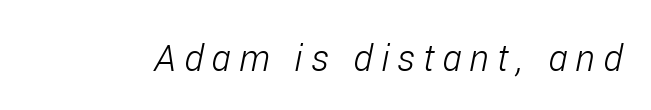
Q: Is the text bold? A: No.
Q: Is the text italic (slanted)? A: Yes, it leans right by about 11 degrees.
Q: Is the text underlined? A: No.
Q: Is the spacing between letters normal or unusually wide? A: Unusually wide.
Q: Width (condensed, normal, or wide)? A: Condensed.
Q: Stroke contrast? A: Low.
Q: x-height? A: Medium.
Q: Monospaced? A: No.
